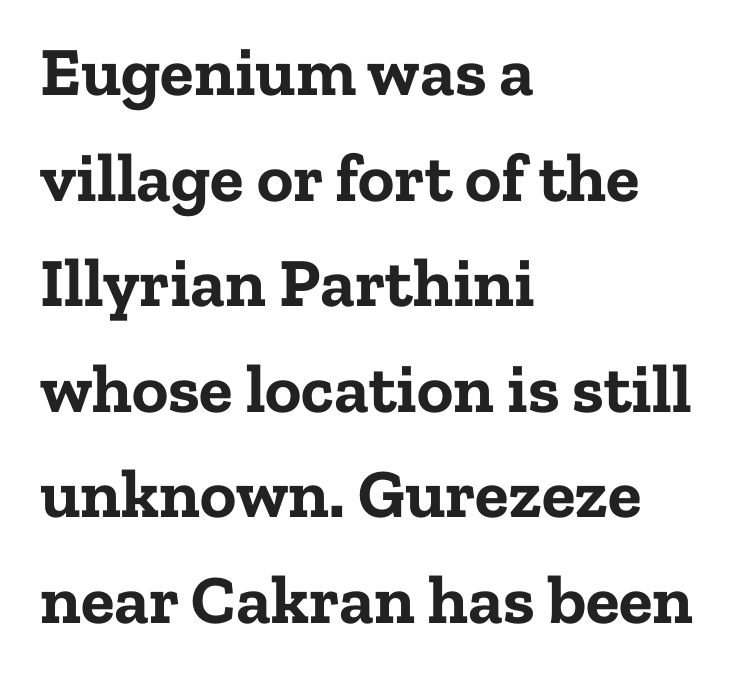
The image shows 69 px bold serif type, upright; set left-aligned, normal line spacing (1.53x), normal letter spacing, not underlined; low stroke contrast and a medium x-height.
